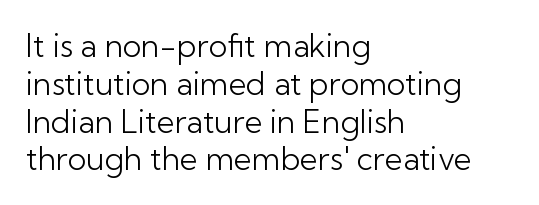
Q: Is the text bold? A: No.
Q: Is the text italic (slanted)? A: No, it is upright.
Q: Is the typeface a serif or a sans-serif typeface? A: Sans-serif.
Q: Is the text underlined? A: No.
Q: How is the paragraph aligned? A: Left-aligned.
Q: Is the spacing between letters normal or unusually wide? A: Normal.
Q: Width (condensed, normal, or wide)? A: Normal.
Q: Stroke contrast? A: Low.
Q: x-height? A: Medium.
Q: Monospaced? A: No.
